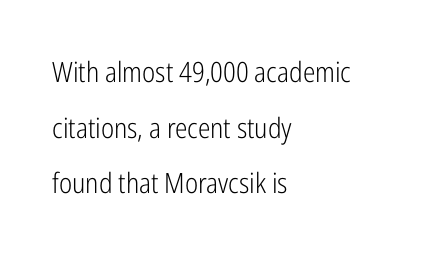
The image shows 28 px light, condensed sans-serif type, upright; set left-aligned, loose line spacing (1.99x), normal letter spacing, not underlined; low stroke contrast and a medium x-height.
